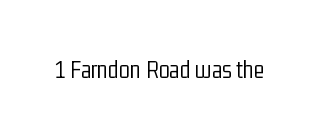
Q: Is the text bold? A: No.
Q: Is the text italic (slanted)? A: No, it is upright.
Q: Is the text underlined? A: No.
Q: Is the spacing between letters normal or unusually wide? A: Normal.
